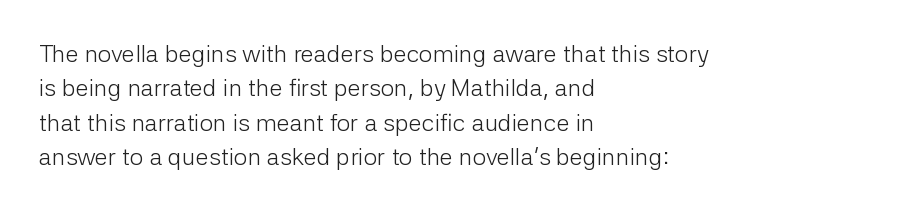
The image shows 24 px text type, upright; set left-aligned, normal line spacing (1.43x), normal letter spacing, not underlined.
